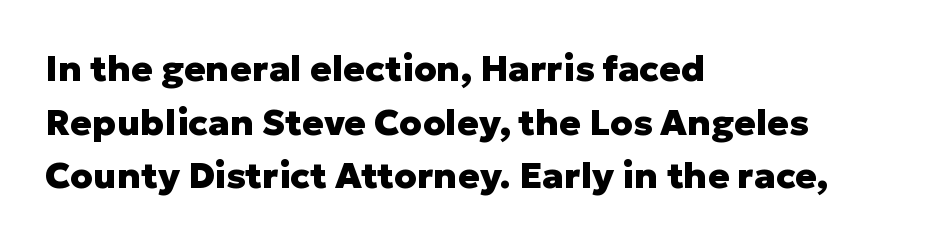
{"serif": "no", "italic": "no", "bold": "yes", "weight": "heavy", "width": "normal", "stroke_contrast": "low", "x_height": "medium", "monospaced": "no", "underline": "no", "align": "left", "line_spacing": "normal", "line_spacing_ratio": 1.49, "letter_spacing": "normal", "letter_spacing_em": 0.0, "glyph_px": 36}
